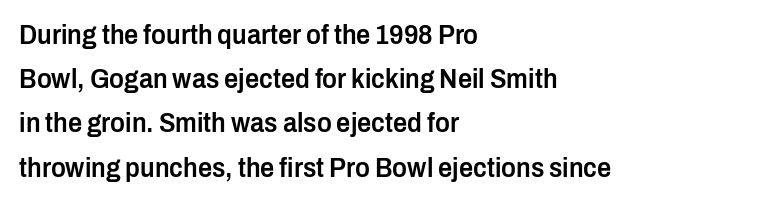
{"serif": "no", "italic": "no", "bold": "semi", "weight": "semibold", "width": "condensed", "stroke_contrast": "low", "x_height": "medium", "monospaced": "no", "underline": "no", "align": "left", "line_spacing": "normal", "line_spacing_ratio": 1.58, "letter_spacing": "normal", "letter_spacing_em": 0.0, "glyph_px": 28}
